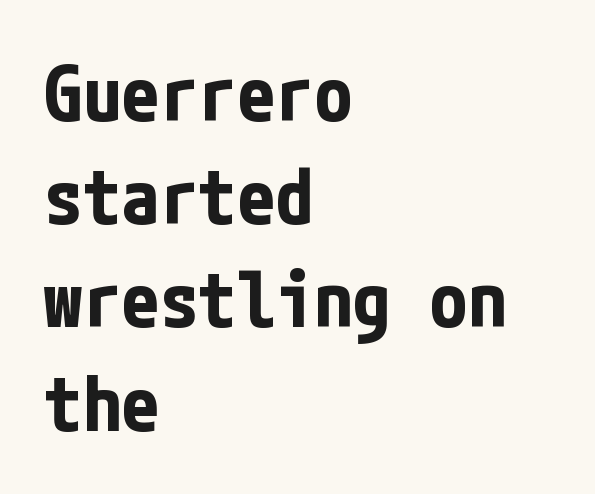
The image shows 77 px bold, condensed sans-serif type, upright; set left-aligned, normal line spacing (1.34x), normal letter spacing, not underlined; low stroke contrast and a medium x-height.
